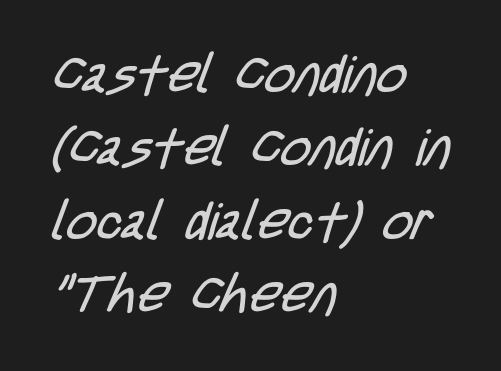
Normally led — the rows are evenly, conventionally spaced. Varying glyph widths throughout — classic text-font behaviour. No feet cap the strokes, marking this as sans-serif type. The strokes are not fattened; the text isn't bold.
